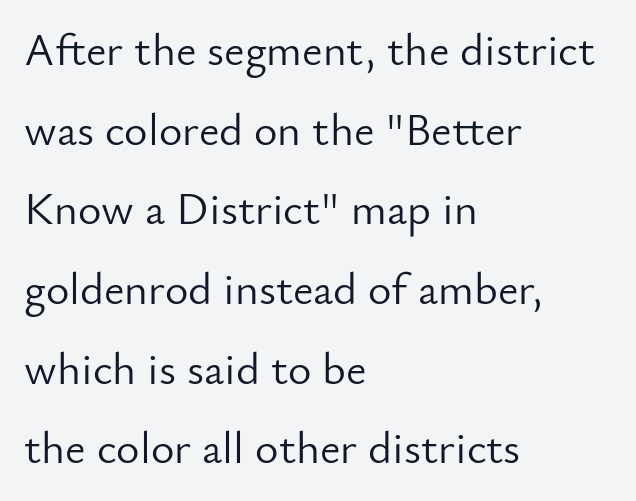
These lines are set flush left with a ragged right edge. Words float on clear page, feet unadorned. If you drew a line through each stem, it would be perfectly vertical. Bold? No — there's no thickening of the strokes. Words appear dense and cohesive because spacing is normal. This sample has the flowing, uneven cadence of proportional lettering.
